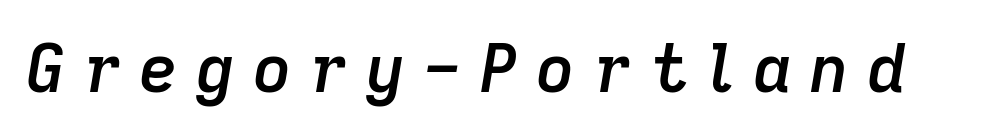
Q: Is the text bold? A: Semi-bold.
Q: Is the text italic (slanted)? A: Yes, it leans right by about 9 degrees.
Q: Is the text underlined? A: No.
Q: Is the spacing between letters normal or unusually wide? A: Unusually wide.
Q: Width (condensed, normal, or wide)? A: Normal.
Q: Stroke contrast? A: Low.
Q: x-height? A: Medium.
Q: Monospaced? A: No.
